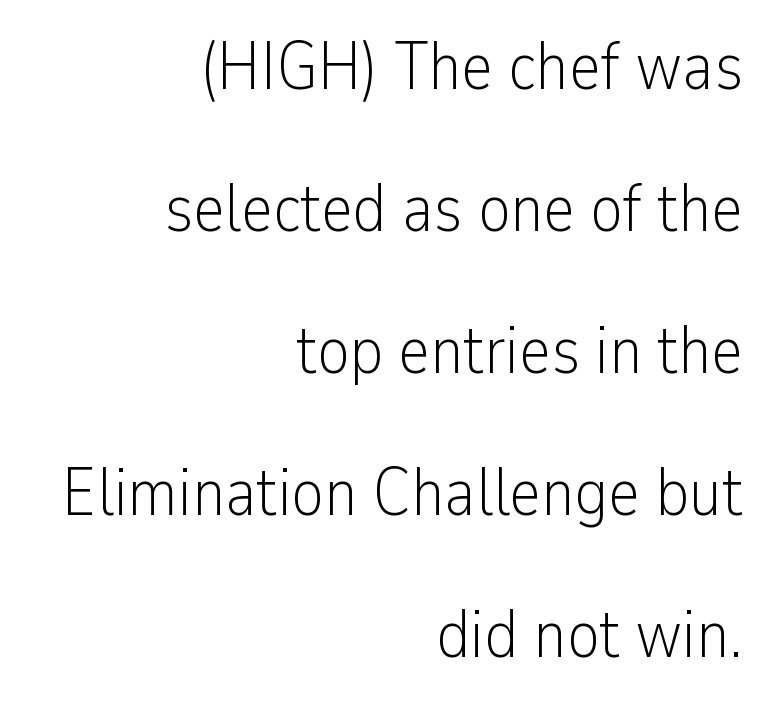
{"serif": "no", "italic": "no", "bold": "no", "weight": "light", "width": "condensed", "stroke_contrast": "low", "x_height": "medium", "monospaced": "no", "underline": "no", "align": "right", "line_spacing": "loose", "line_spacing_ratio": 2.09, "letter_spacing": "normal", "letter_spacing_em": 0.0, "glyph_px": 68}
